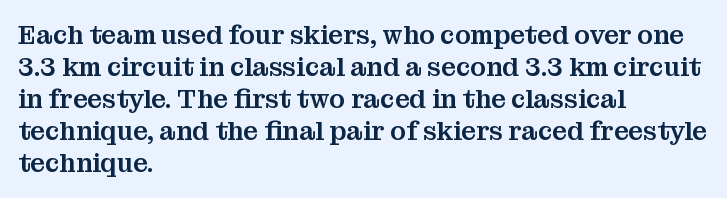
The image shows 26 px text type, upright; set left-aligned, line spacing 1.23x, normal letter spacing, not underlined.
